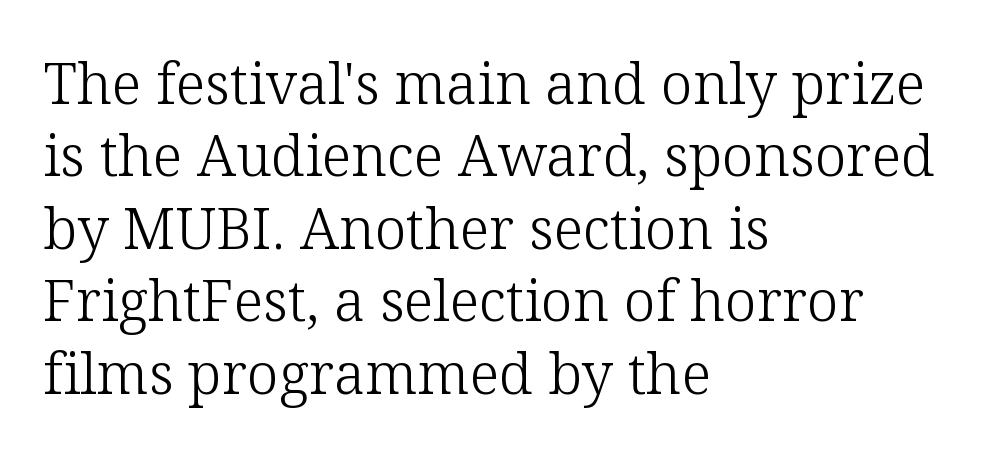
The image shows 57 px light serif type, upright; set left-aligned, normal line spacing (1.27x), normal letter spacing, not underlined; low stroke contrast and a medium x-height.
